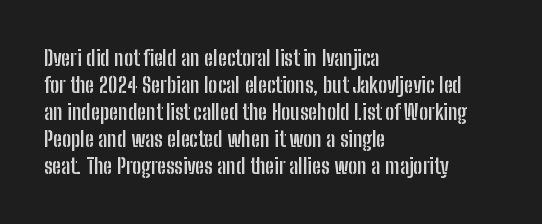
The setting favours the left margin, as ordinary paragraphs usually do. The strip under each line holds only bare page. Every letter is thick-stroked: bold, no question. In terms of posture, this sample is upright. Is the letter spacing exaggerated? No — it looks like the ordinary default.
